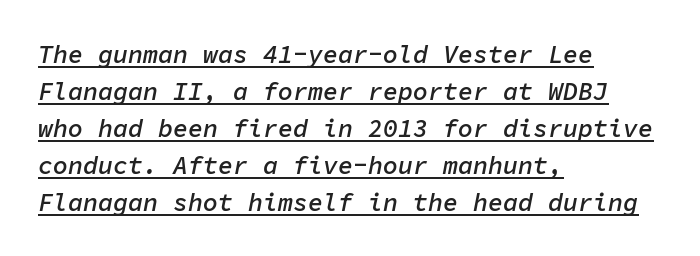
{"italic": "yes", "lean": "right", "slant_degrees": 11, "bold": "semi", "underline": "yes", "align": "left", "line_spacing": "normal", "line_spacing_ratio": 1.48, "letter_spacing": "normal", "letter_spacing_em": 0.0, "glyph_px": 25}
